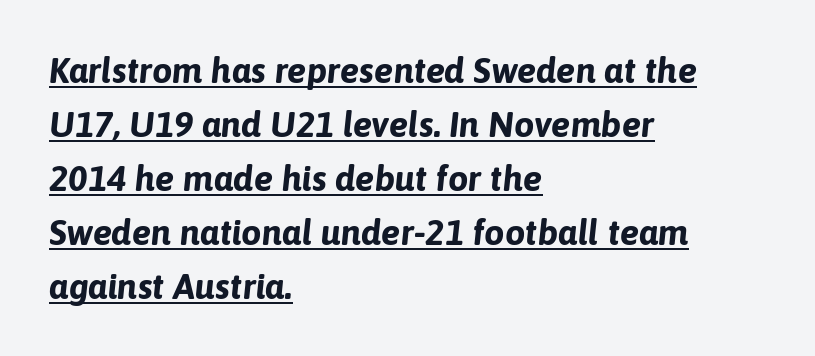
The image shows 36 px bold type, italic (leaning right); set left-aligned, normal line spacing (1.5x), normal letter spacing, underlined; low stroke contrast and a medium x-height.
